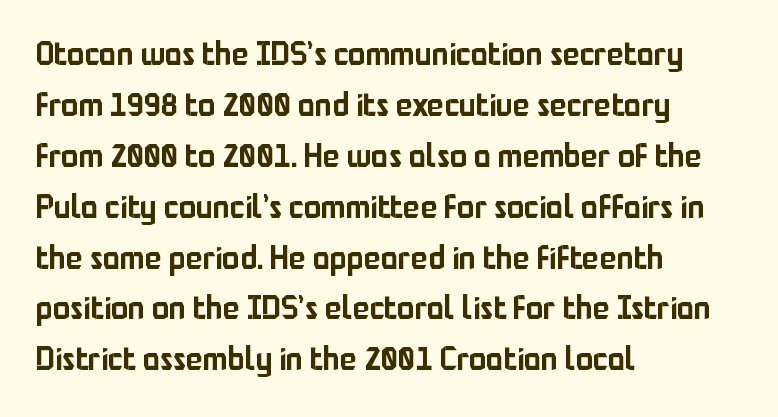
{"serif": "no", "italic": "no", "width": "normal", "stroke_contrast": "low", "x_height": "medium", "monospaced": "no", "underline": "no", "align": "left", "line_spacing": "normal", "line_spacing_ratio": 1.59, "letter_spacing": "normal", "letter_spacing_em": 0.0, "glyph_px": 32}
